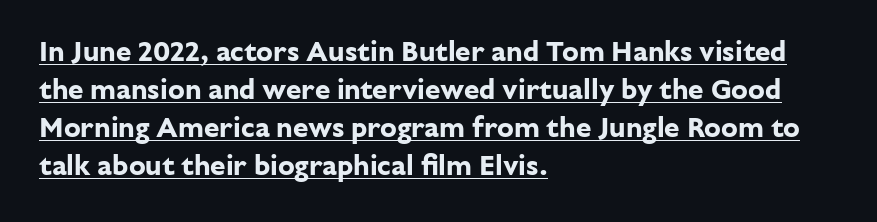
{"serif": "no", "italic": "no", "bold": "yes", "weight": "bold", "width": "normal", "stroke_contrast": "low", "x_height": "medium", "monospaced": "no", "underline": "yes", "align": "left", "line_spacing": "normal", "line_spacing_ratio": 1.36, "letter_spacing": "normal", "letter_spacing_em": 0.0, "glyph_px": 28}
